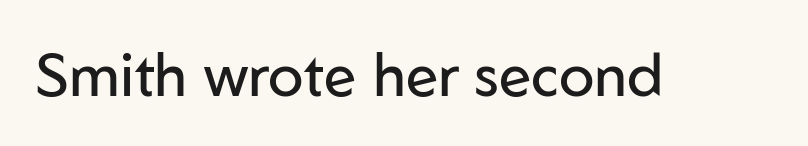
Q: Is the text bold? A: No.
Q: Is the text italic (slanted)? A: No, it is upright.
Q: Is the typeface a serif or a sans-serif typeface? A: Sans-serif.
Q: Is the text underlined? A: No.
Q: Is the spacing between letters normal or unusually wide? A: Normal.
Q: Width (condensed, normal, or wide)? A: Normal.
Q: Stroke contrast? A: Low.
Q: x-height? A: Medium.
Q: Monospaced? A: No.
